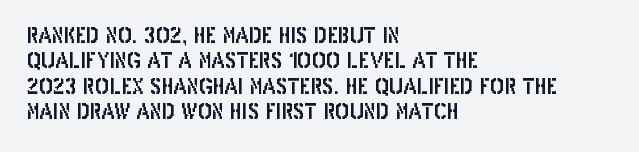
Q: Is the text italic (slanted)? A: No, it is upright.
Q: Is the text underlined? A: No.
Q: How is the paragraph aligned? A: Left-aligned.
Q: Is the spacing between letters normal or unusually wide? A: Normal.
